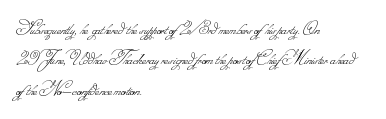
A typesetter would call this leading conventional body-copy spacing. Where is the straight margin? On the left. Stem width sits at or under what a default text font uses. The words here are not underlined.
